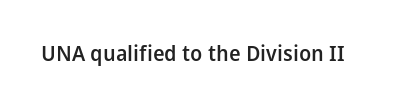
The image shows 21 px text type, upright; set normal letter spacing, not underlined.
